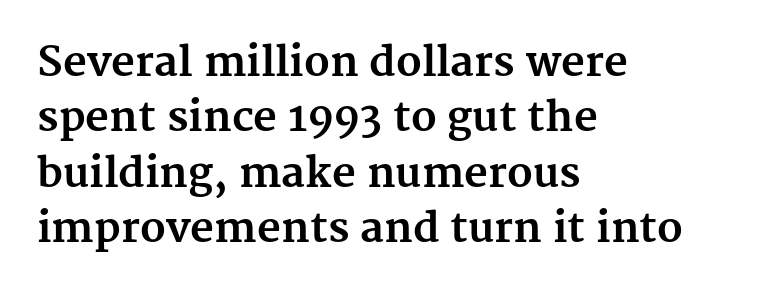
{"serif": "yes", "italic": "no", "bold": "yes", "weight": "bold", "width": "normal", "stroke_contrast": "medium", "x_height": "medium", "monospaced": "no", "underline": "no", "align": "left", "line_spacing": "normal", "line_spacing_ratio": 1.35, "letter_spacing": "normal", "letter_spacing_em": 0.0, "glyph_px": 41}
